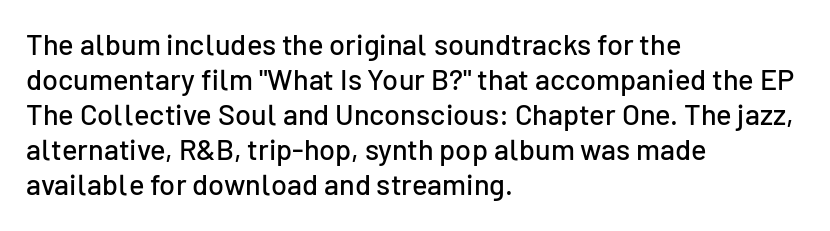
Q: Is the text italic (slanted)? A: No, it is upright.
Q: Is the typeface a serif or a sans-serif typeface? A: Sans-serif.
Q: Is the text underlined? A: No.
Q: How is the paragraph aligned? A: Left-aligned.
Q: Is the spacing between letters normal or unusually wide? A: Normal.
Q: Width (condensed, normal, or wide)? A: Normal.
Q: Stroke contrast? A: Low.
Q: x-height? A: Medium.
Q: Monospaced? A: No.
